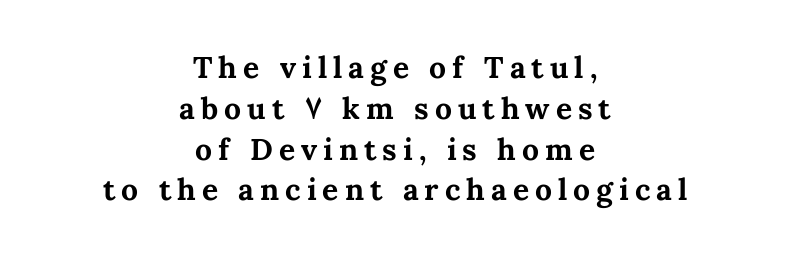
Anything drawn beneath the words? Only blank space. Look at the tracking — it's clearly loosened, letters drifting apart. Rendered with straight, roman letterforms. Neither beginnings nor endings align; midpoints do. A normal amount of white space separates one row of letters from the next. The characters look thick and weighty, a clear bold.
